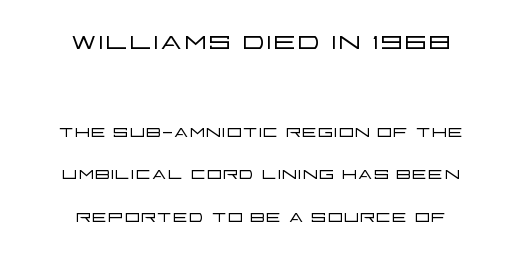
Rendered with straight, roman letterforms. The type is set solid horizontally, with unmodified tracking. Typesetter's note — upper block bumped up in size, lower block left smaller. Classification — sans serif.
